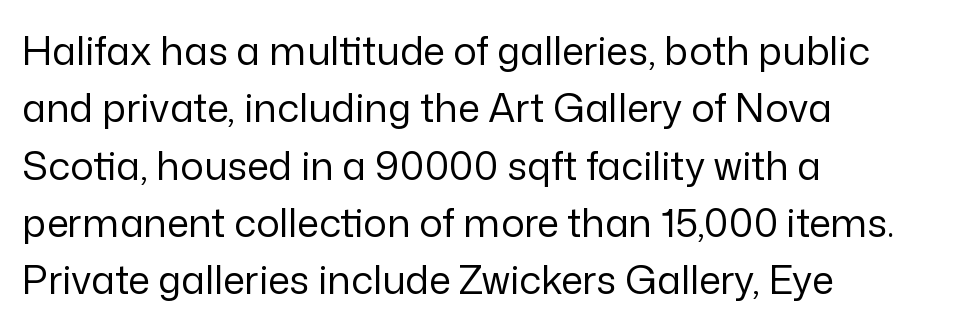
Q: Is the text bold? A: No.
Q: Is the text italic (slanted)? A: No, it is upright.
Q: Is the typeface a serif or a sans-serif typeface? A: Sans-serif.
Q: Is the text underlined? A: No.
Q: How is the paragraph aligned? A: Left-aligned.
Q: Is the spacing between letters normal or unusually wide? A: Normal.
Q: Is the spacing between lines tight, normal or loose? A: Normal.
Q: Width (condensed, normal, or wide)? A: Normal.
Q: Stroke contrast? A: Low.
Q: x-height? A: Medium.
Q: Monospaced? A: No.
